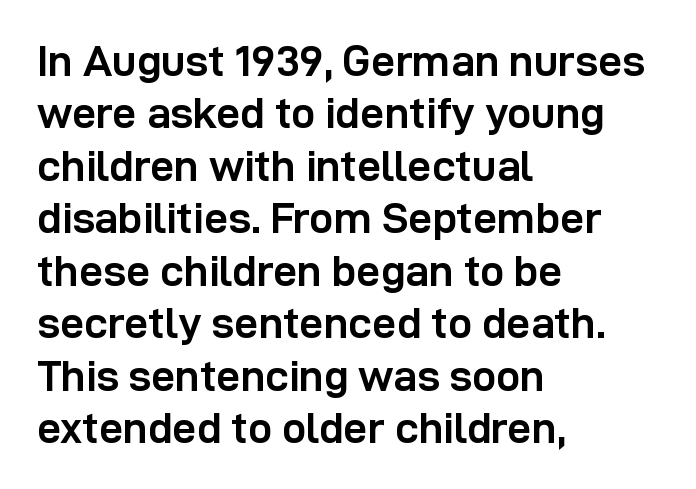
The image shows 43 px semibold sans-serif type, upright; set left-aligned, line spacing 1.22x, normal letter spacing, not underlined; low stroke contrast and a medium x-height.
